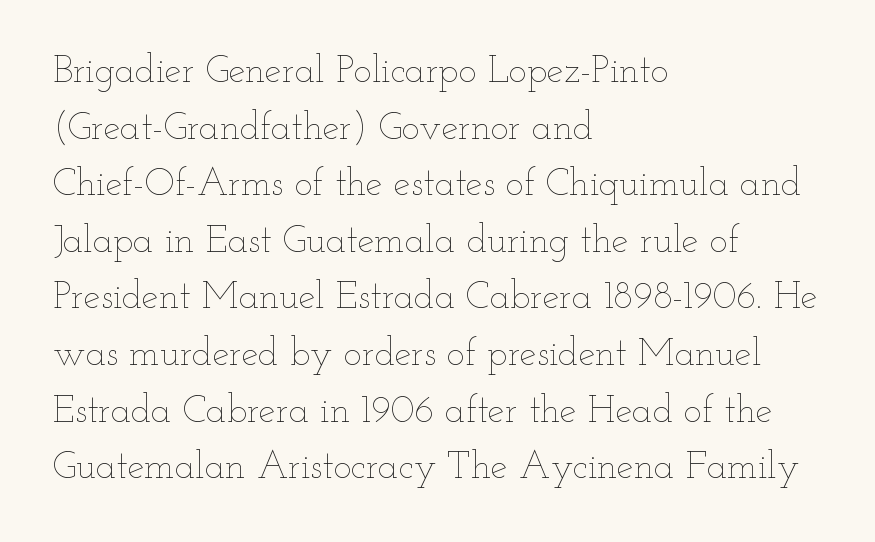
Think of a printed novel: that variable character pitch is what you see here. Notice how the passage keeps a crisp vertical edge on the left only. Normally led — the rows are evenly, conventionally spaced. Do the letters lean? They stand straight. The cut favours lightness, reaching ordinary text weight at its darkest.
